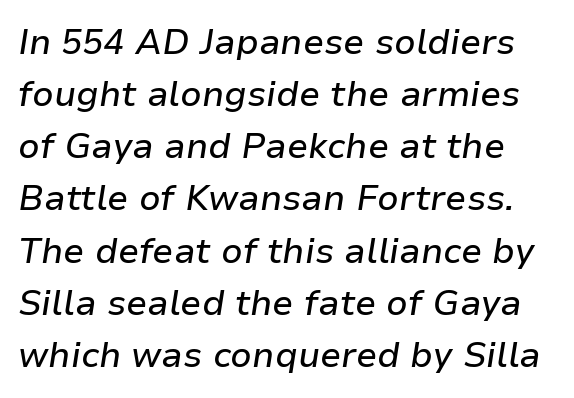
Each letter keeps its own natural width here, so spacing adapts to shape. A typesetter would call this leading conventional body-copy spacing. Bare-footed words on every line. You could call the tracking neutral — neither tight nor loose. If you drew a line through each stem, it would be angled.
